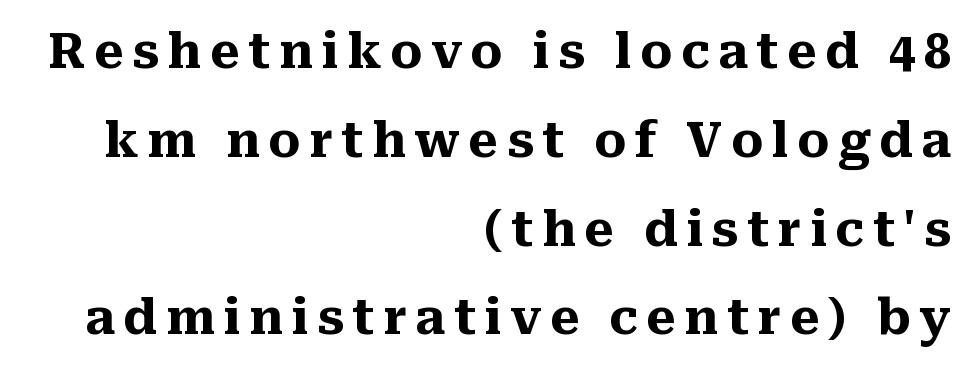
Q: Is the text bold? A: Yes.
Q: Is the text italic (slanted)? A: No, it is upright.
Q: Is the typeface a serif or a sans-serif typeface? A: Serif.
Q: Is the text underlined? A: No.
Q: How is the paragraph aligned? A: Right-aligned.
Q: Width (condensed, normal, or wide)? A: Normal.
Q: Stroke contrast? A: Medium.
Q: x-height? A: Medium.
Q: Monospaced? A: No.
